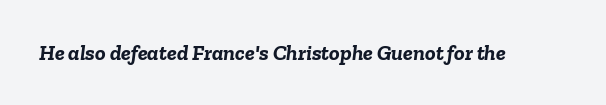
The image shows 22 px bold type, italic (leaning right); set normal letter spacing, not underlined.
